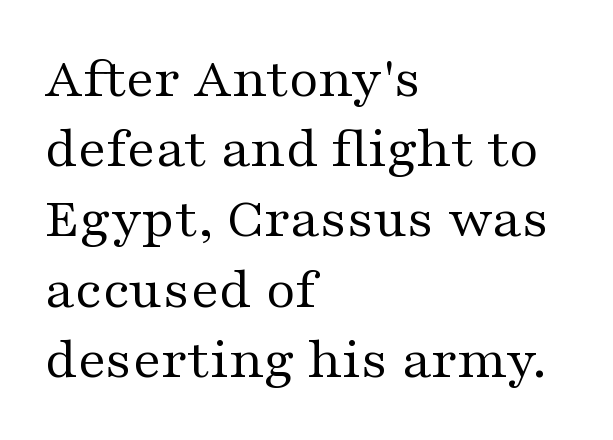
The image shows 58 px regular-weight, wide serif type, upright; set left-aligned, line spacing 1.21x, normal letter spacing, not underlined; medium stroke contrast and a medium x-height.
